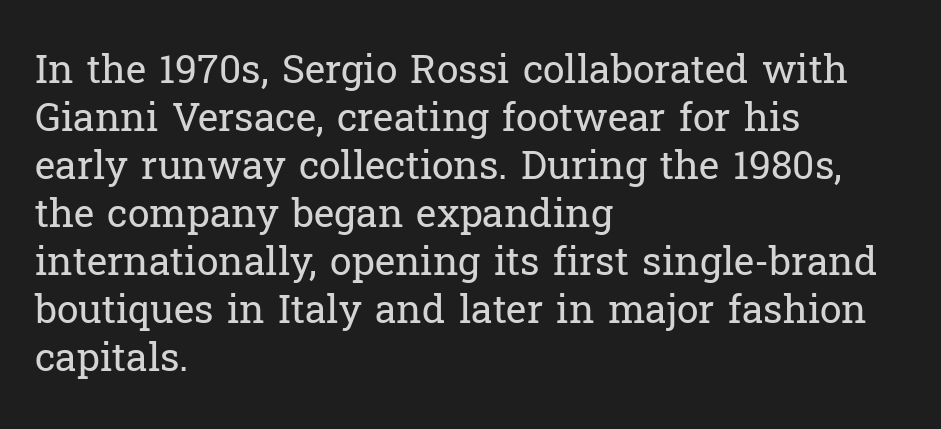
Q: Is the text bold? A: No.
Q: Is the text italic (slanted)? A: No, it is upright.
Q: Is the typeface a serif or a sans-serif typeface? A: Serif.
Q: Is the text underlined? A: No.
Q: How is the paragraph aligned? A: Left-aligned.
Q: Is the spacing between letters normal or unusually wide? A: Normal.
Q: Width (condensed, normal, or wide)? A: Normal.
Q: Stroke contrast? A: Low.
Q: x-height? A: Medium.
Q: Monospaced? A: No.
